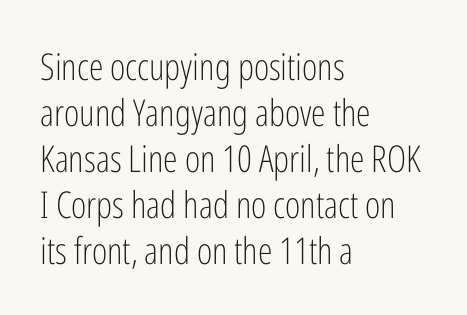
The image shows 37 px light, condensed sans-serif type, upright; set left-aligned, line spacing 1.24x, normal letter spacing, not underlined; low stroke contrast and a medium x-height.
